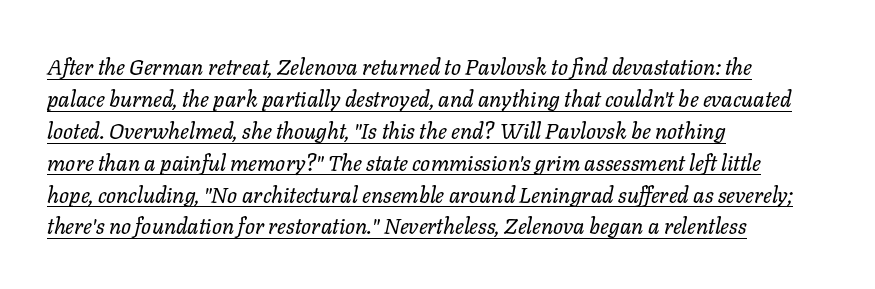
{"italic": "yes", "lean": "right", "slant_degrees": 11, "bold": "no", "underline": "yes", "align": "left", "line_spacing": "normal", "line_spacing_ratio": 1.45, "letter_spacing": "normal", "letter_spacing_em": 0.0, "glyph_px": 22}
